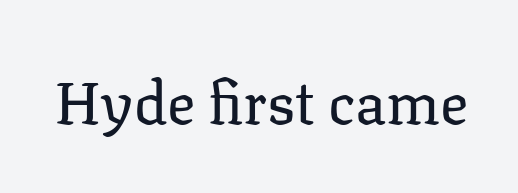
Nope, not italic — everything's standing straight. A typesetter would call this proportional, since set widths differ per character. Little horizontal feet cap the strokes, marking this as serif type. Honestly, there is no underline to notice here at all.
